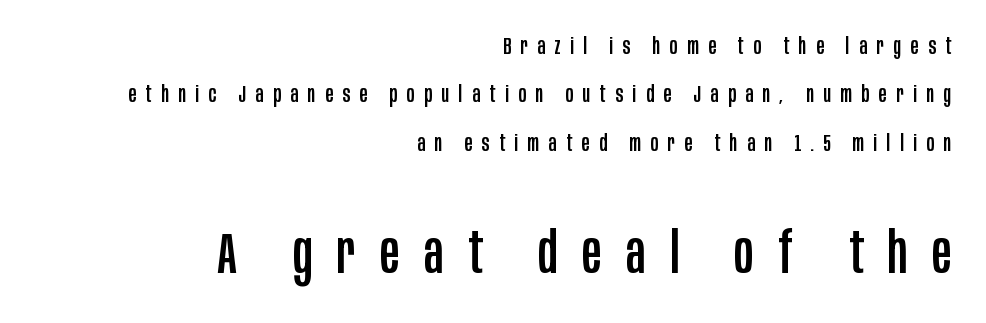
Teacher's note: observe the even right margin — that is flush-right alignment. Check the space under the baseline: it is left empty. Compared with typical paragraphs, the rows here are farther apart. Quick note: not italic, upright. The passage shown is typed in a proportional face where columns would drift. Students, note that the glyphs here are deliberately spaced far apart.
